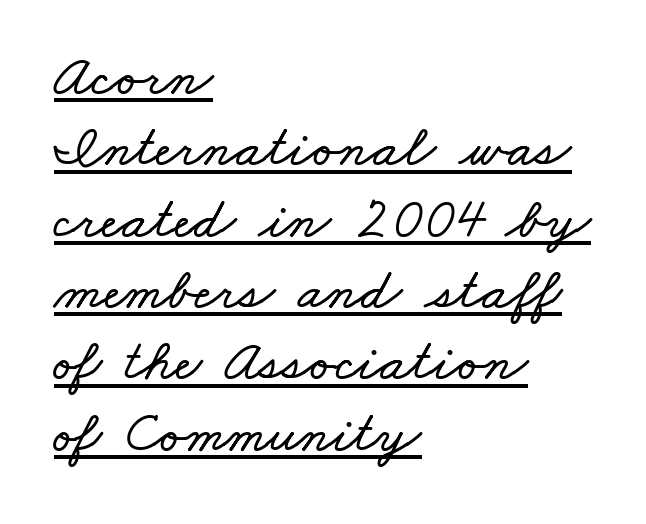
Q: Is the text underlined? A: Yes.
Q: How is the paragraph aligned? A: Left-aligned.
Q: Is the spacing between letters normal or unusually wide? A: Normal.
Q: Width (condensed, normal, or wide)? A: Wide.
Q: Stroke contrast? A: Low.
Q: x-height? A: Small.
Q: Monospaced? A: No.
